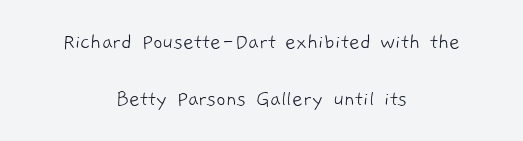
{"bold": "no", "underline": "no", "align": "center", "line_spacing": "loose", "line_spacing_ratio": 2.47, "letter_spacing": "normal", "letter_spacing_em": 0.0, "glyph_px": 23}
